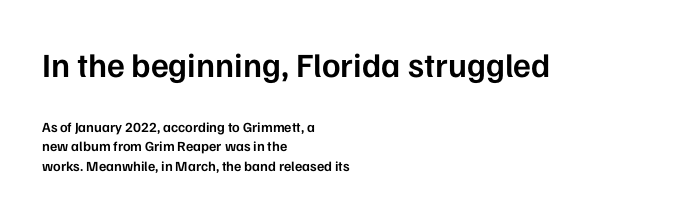
{"serif": "no", "italic": "no", "bold": "semi", "weight": "semibold", "width": "normal", "stroke_contrast": "low", "x_height": "medium", "monospaced": "no", "underline": "no", "align": "left", "line_spacing": "normal", "line_spacing_ratio": 1.4, "letter_spacing": "normal", "letter_spacing_em": 0.0, "larger_block": "first", "size_ratio": 2.43, "glyph_px": 34}
